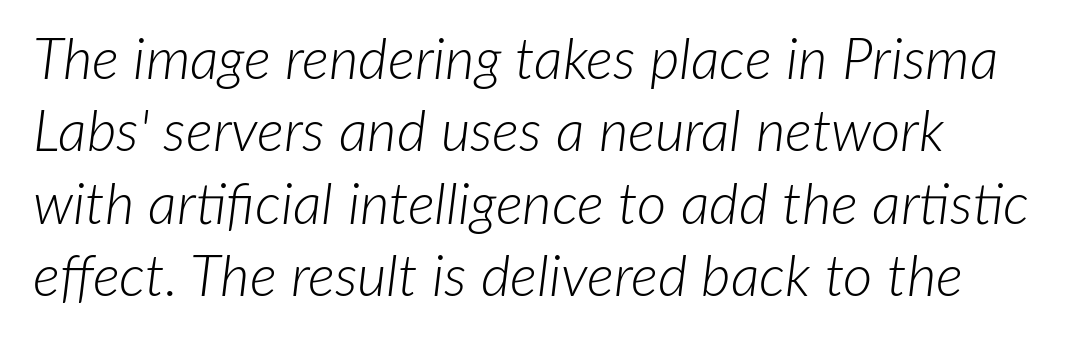
{"italic": "yes", "lean": "right", "slant_degrees": 7, "bold": "no", "weight": "light", "width": "normal", "stroke_contrast": "low", "x_height": "medium", "monospaced": "no", "underline": "no", "line_spacing": "normal", "line_spacing_ratio": 1.27, "letter_spacing": "normal", "letter_spacing_em": 0.0, "glyph_px": 57}
